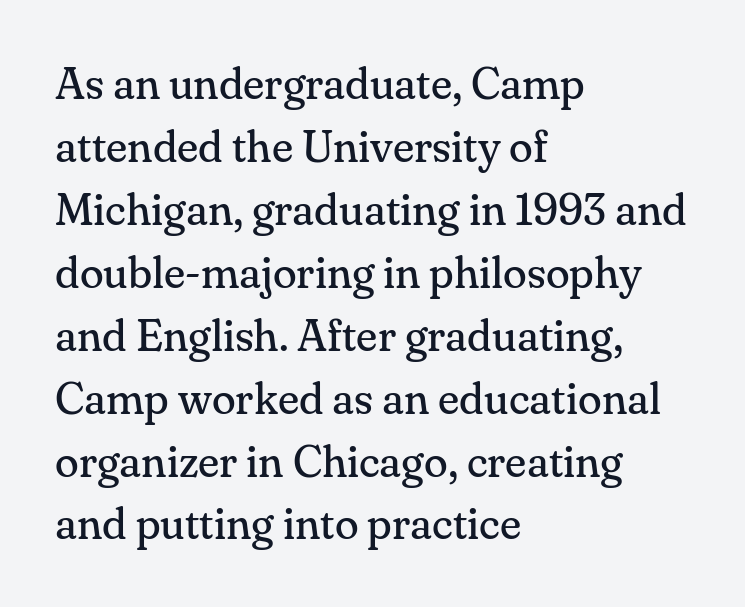
Every stem runs plumb, perpendicular to the baseline. This sample uses a serif face. Leftover space on each line is placed entirely after the last word. Short note: letters normally spaced.
